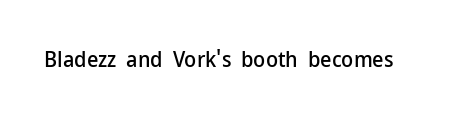
{"italic": "no", "underline": "no", "letter_spacing": "normal", "letter_spacing_em": 0.0, "glyph_px": 22}
